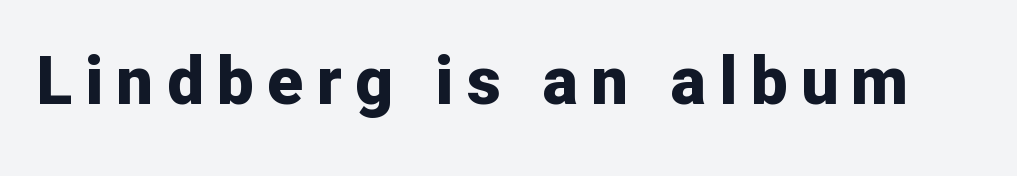
The image shows 66 px bold sans-serif type, upright; set unusually wide letter spacing (+0.2 em), not underlined; low stroke contrast and a medium x-height.
